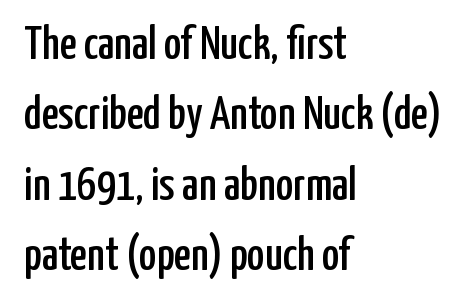
Q: Is the text italic (slanted)? A: No, it is upright.
Q: Is the typeface a serif or a sans-serif typeface? A: Sans-serif.
Q: Is the text underlined? A: No.
Q: How is the paragraph aligned? A: Left-aligned.
Q: Is the spacing between letters normal or unusually wide? A: Normal.
Q: Is the spacing between lines tight, normal or loose? A: Normal.
Q: Width (condensed, normal, or wide)? A: Condensed.
Q: Stroke contrast? A: Low.
Q: x-height? A: Medium.
Q: Monospaced? A: No.
